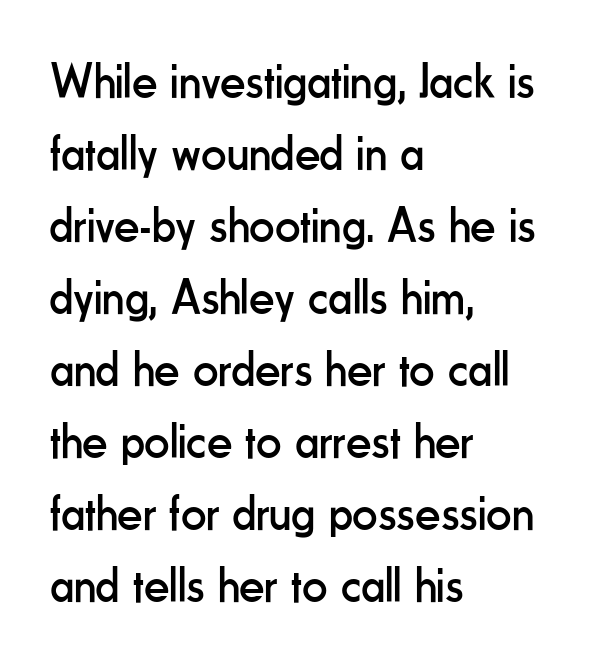
Has an underline been added? It has not. No extra ink here — the face is not bold. Characters follow at the spacing the type designer built in. The specimen reads as upright at a glance.
